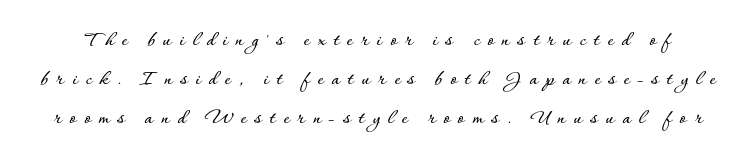
Q: Is the text italic (slanted)? A: Yes.
Q: Is the text underlined? A: No.
Q: Is the spacing between letters normal or unusually wide? A: Unusually wide.
